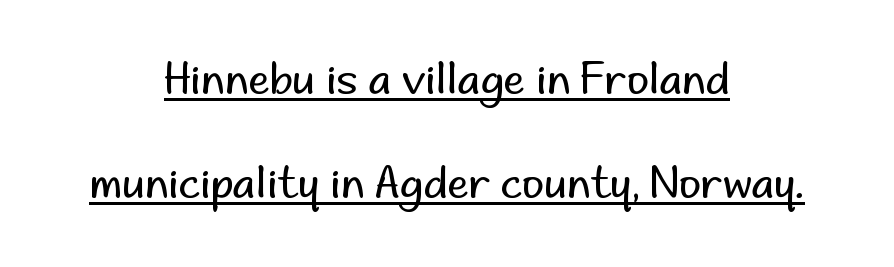
The image shows 43 px regular-weight sans-serif type, upright; set centered, loose line spacing (2.42x), normal letter spacing, underlined; low stroke contrast and a small x-height.
